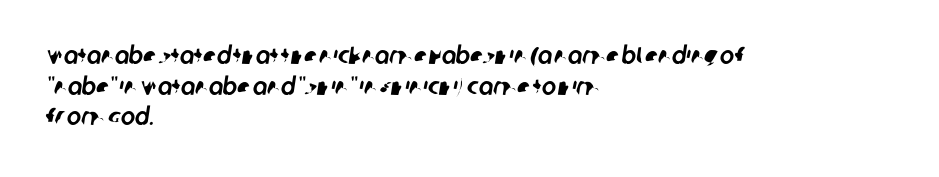
{"underline": "no", "align": "left", "line_spacing": "normal", "line_spacing_ratio": 1.28, "letter_spacing": "normal", "letter_spacing_em": 0.0, "glyph_px": 24}
